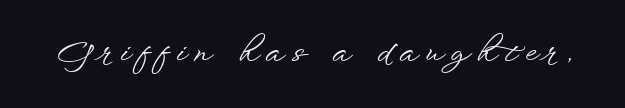
{"serif": "no", "width": "wide", "stroke_contrast": "low", "x_height": "small", "monospaced": "no", "underline": "no", "letter_spacing": "wide", "letter_spacing_em": 0.27, "glyph_px": 31}
